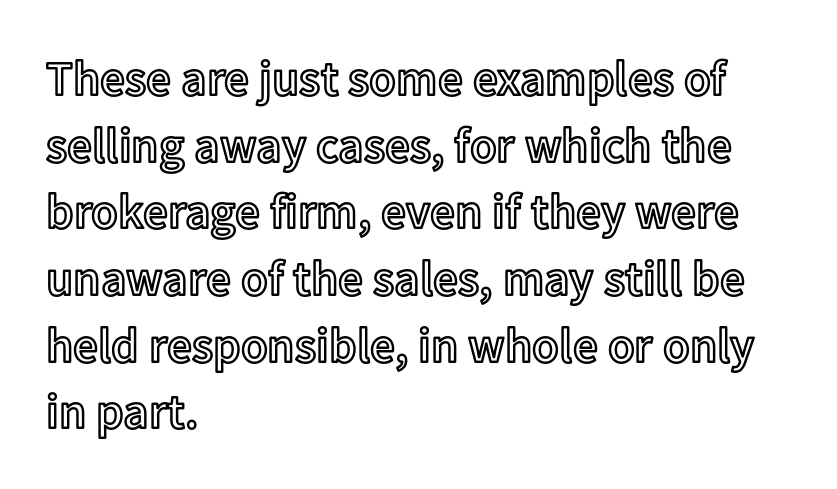
{"italic": "no", "width": "normal", "x_height": "medium", "monospaced": "no", "underline": "no", "align": "left", "line_spacing": "normal", "line_spacing_ratio": 1.36, "letter_spacing": "normal", "letter_spacing_em": 0.0, "glyph_px": 49}
